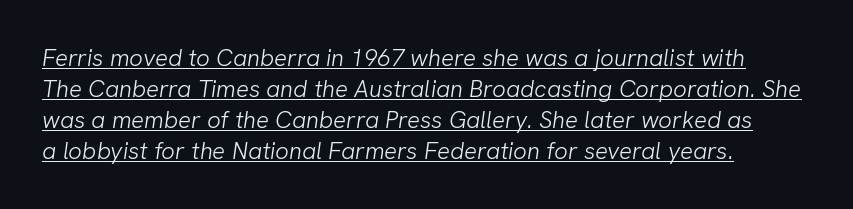
{"bold": "no", "underline": "yes", "align": "left", "line_spacing": "normal", "line_spacing_ratio": 1.29, "letter_spacing": "normal", "letter_spacing_em": 0.0, "glyph_px": 24}
